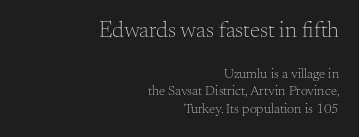
The strokes carry an ordinary text weight at most. The text block is weighted toward the right margin, trailing off unevenly leftward. Check under the words: just untouched page. Reading top to bottom, the characters get smaller at the block break. Rendered with straight, roman letterforms.
